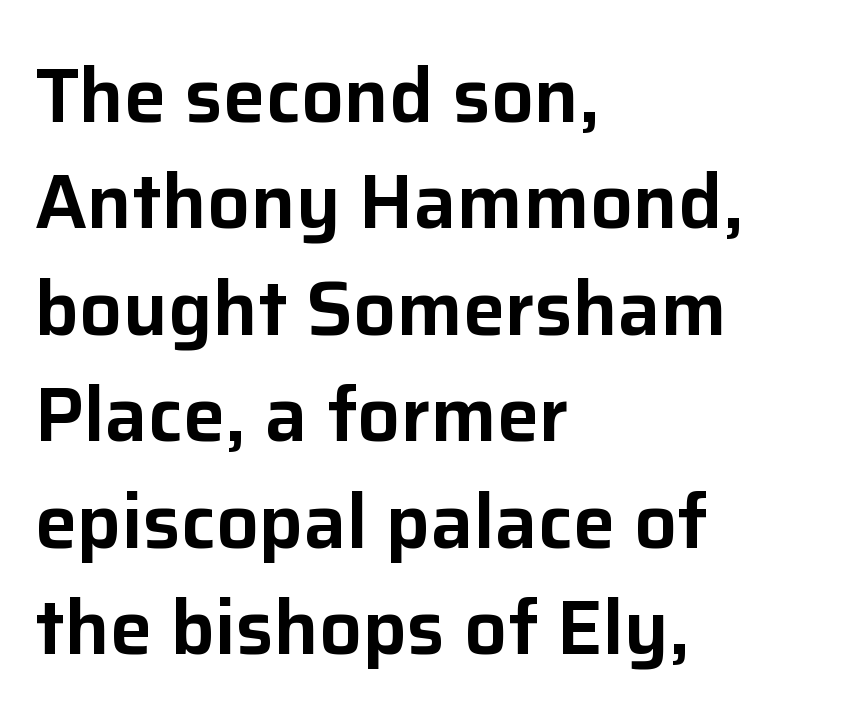
{"serif": "no", "italic": "no", "width": "normal", "stroke_contrast": "low", "x_height": "medium", "monospaced": "no", "underline": "no", "align": "left", "line_spacing": "normal", "line_spacing_ratio": 1.4, "letter_spacing": "normal", "letter_spacing_em": 0.0, "glyph_px": 76}
